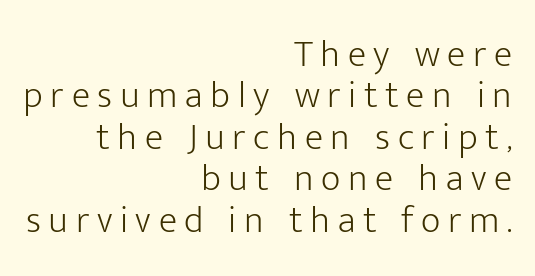
The image shows 38 px light sans-serif type, upright; set right-aligned, tight line spacing (1.09x), unusually wide letter spacing (+0.2 em), not underlined; low stroke contrast and a medium x-height.
